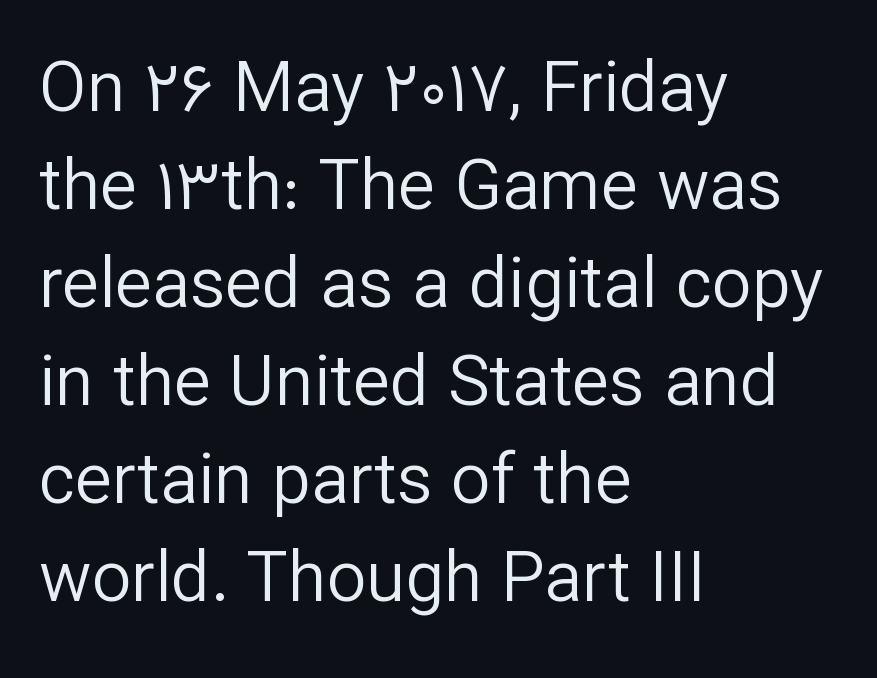
No italicization has been applied; the sample stays upright. The letters advance in unequal steps, a hallmark of proportional type. No chunkiness to these letters — they're not bold. The foot of each line stays bare and open. The gaps between neighbouring characters are ordinary and unremarkable.
